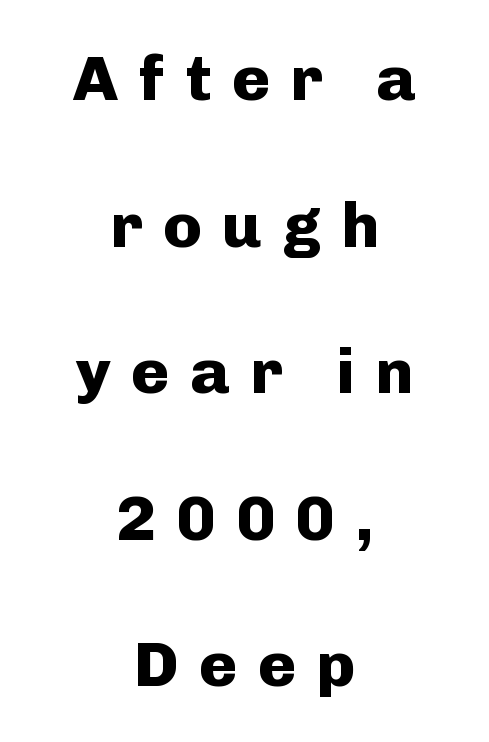
Do the letters lean? They stand straight. Notice how the passage keeps no hard edge, just a central spine. This rendering features lettering with no underline. Honestly, the letter spacing is so wide it's the main thing you notice. This is heavy type, rendered in bold. Each letter keeps its own natural width here, so spacing adapts to shape.
